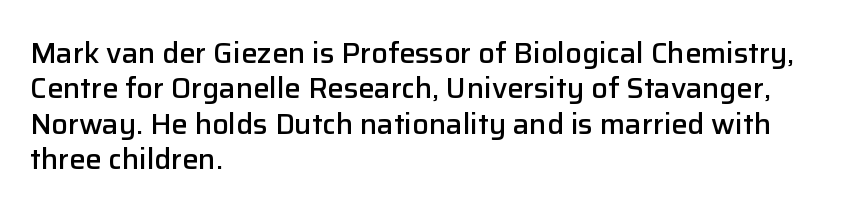
{"serif": "no", "italic": "no", "bold": "semi", "weight": "semibold", "width": "normal", "stroke_contrast": "low", "x_height": "medium", "monospaced": "no", "underline": "no", "align": "left", "line_spacing_ratio": 1.22, "letter_spacing": "normal", "letter_spacing_em": 0.0, "glyph_px": 29}
